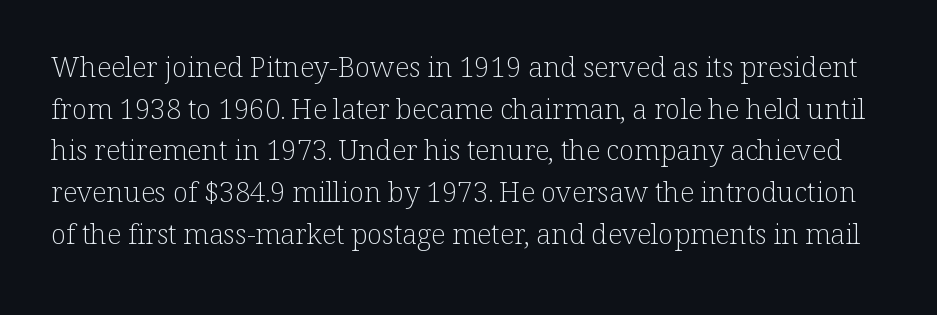
{"serif": "yes", "italic": "no", "bold": "no", "weight": "light", "width": "normal", "stroke_contrast": "low", "x_height": "medium", "monospaced": "no", "underline": "no", "line_spacing": "normal", "line_spacing_ratio": 1.49, "letter_spacing": "normal", "letter_spacing_em": 0.0, "glyph_px": 28}
